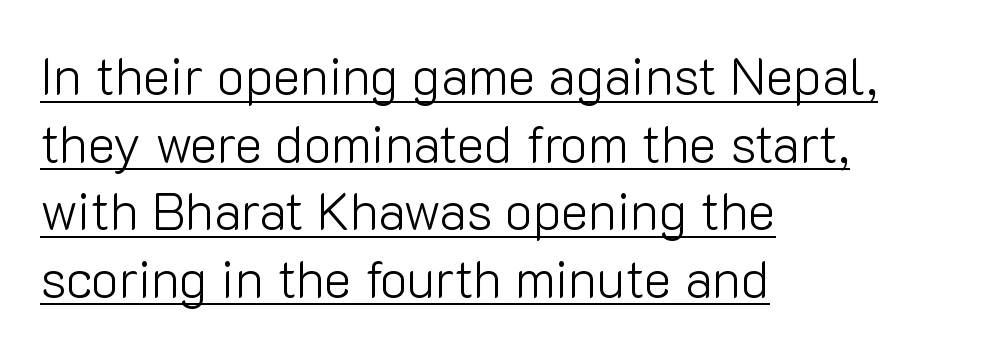
Baseline-to-baseline distance is the conventional proportion of letter height. Spacing between characters is what you'd get straight out of the box. This sample has the flowing, uneven cadence of proportional lettering. A student would call this left alignment; a typographer would say flush left, rag right. What kind of face is this? One without serifs — a sans. Vertical stems look standard width or narrower in stroke.
